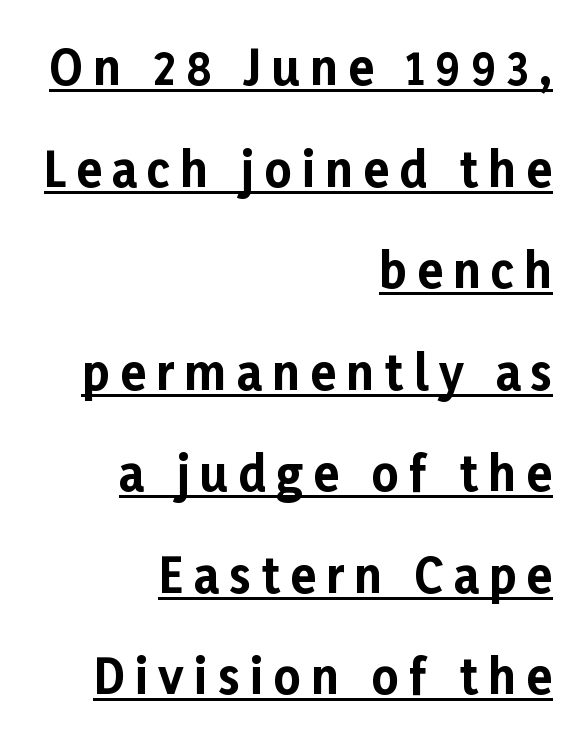
Q: Is the text bold? A: Yes.
Q: Is the text italic (slanted)? A: No, it is upright.
Q: Is the typeface a serif or a sans-serif typeface? A: Sans-serif.
Q: Is the text underlined? A: Yes.
Q: How is the paragraph aligned? A: Right-aligned.
Q: Is the spacing between letters normal or unusually wide? A: Unusually wide.
Q: Is the spacing between lines tight, normal or loose? A: Loose.
Q: Width (condensed, normal, or wide)? A: Normal.
Q: Stroke contrast? A: Low.
Q: x-height? A: Medium.
Q: Monospaced? A: No.
